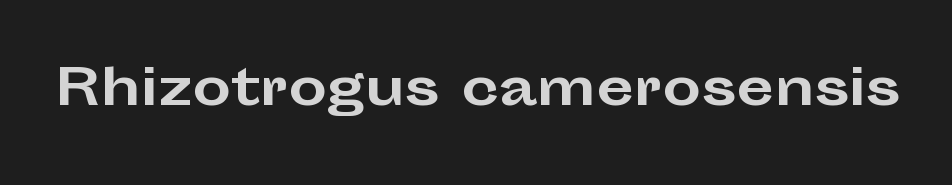
{"serif": "no", "italic": "no", "bold": "yes", "weight": "bold", "width": "wide", "stroke_contrast": "low", "x_height": "medium", "monospaced": "no", "underline": "no", "letter_spacing": "normal", "letter_spacing_em": 0.0, "glyph_px": 49}
